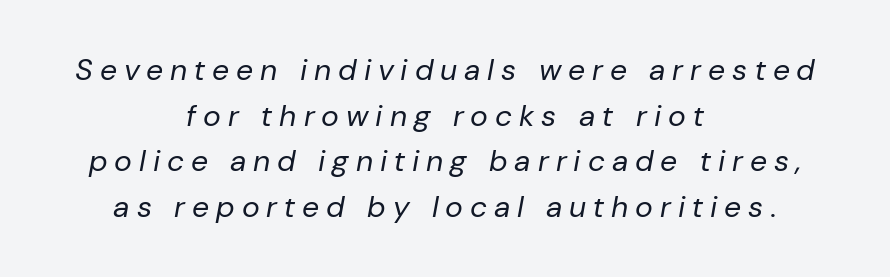
{"italic": "yes", "lean": "right", "slant_degrees": 10, "bold": "no", "weight": "regular", "width": "normal", "stroke_contrast": "low", "x_height": "medium", "monospaced": "no", "underline": "no", "align": "center", "line_spacing": "normal", "line_spacing_ratio": 1.52, "letter_spacing": "wide", "letter_spacing_em": 0.23, "glyph_px": 30}
